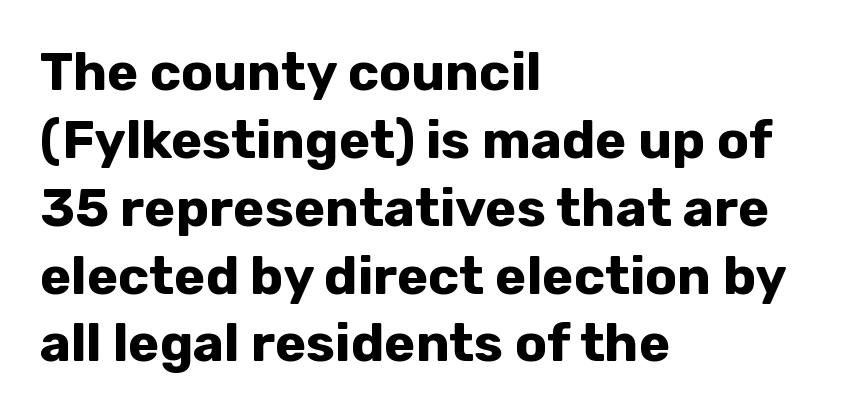
{"serif": "no", "italic": "no", "bold": "yes", "weight": "bold", "width": "normal", "stroke_contrast": "low", "x_height": "medium", "monospaced": "no", "underline": "no", "align": "left", "line_spacing": "normal", "line_spacing_ratio": 1.28, "letter_spacing": "normal", "letter_spacing_em": 0.0, "glyph_px": 53}
